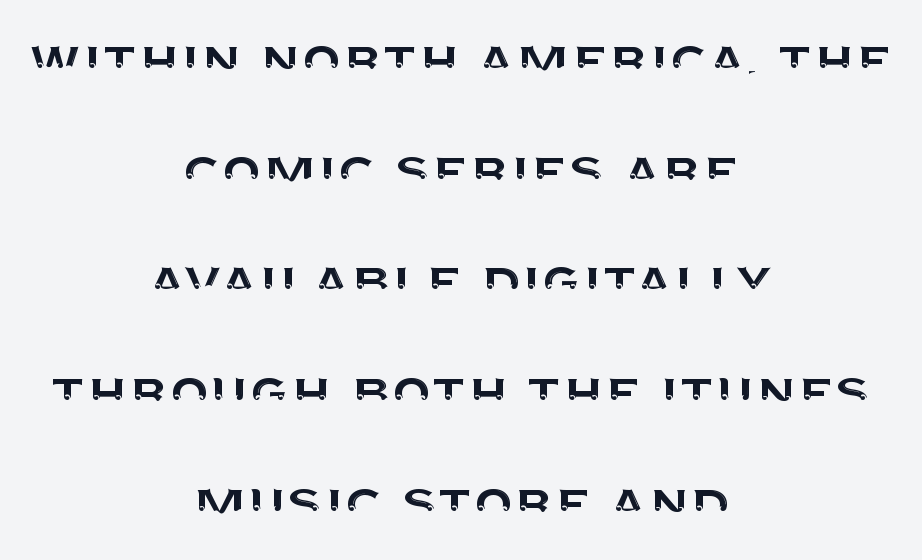
{"serif": "no", "italic": "no", "width": "normal", "stroke_contrast": "medium", "x_height": "large", "monospaced": "no", "underline": "no", "align": "center", "line_spacing_ratio": 1.73, "letter_spacing": "normal", "letter_spacing_em": 0.0, "glyph_px": 64}
